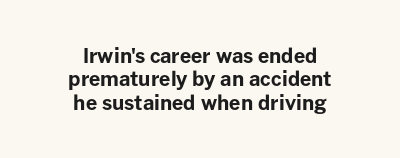
Q: Is the text bold? A: Yes.
Q: Is the text italic (slanted)? A: No, it is upright.
Q: Is the text underlined? A: No.
Q: How is the paragraph aligned? A: Centered.
Q: Is the spacing between letters normal or unusually wide? A: Normal.
